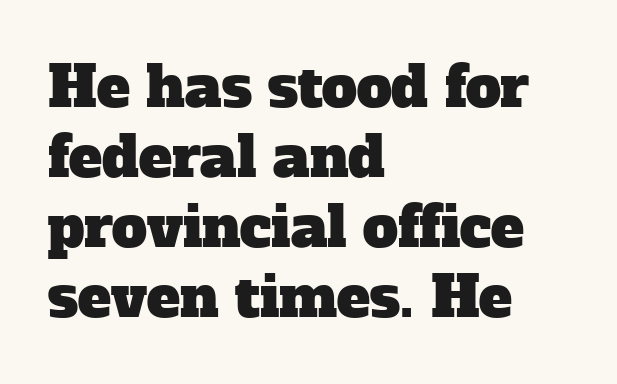
The image shows 56 px serif type; set left-aligned, normal line spacing (1.25x), normal letter spacing, not underlined; low stroke contrast and a medium x-height.
